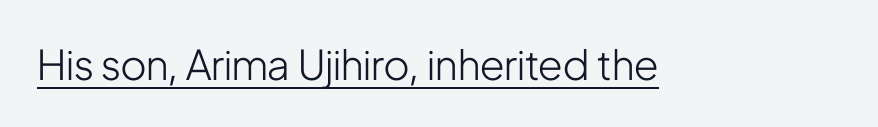
What decoration does the sample have? An underline. Stroke thickness stays within the range of a standard reading face or lighter. Think of a printed novel: that variable character pitch is what you see here. I'd call this a sans setting — the letters go barefoot.
